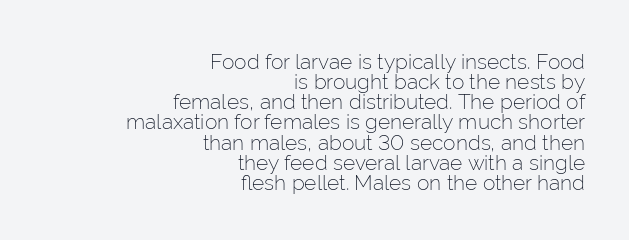
Q: Is the text bold? A: No.
Q: Is the text italic (slanted)? A: No, it is upright.
Q: Is the text underlined? A: No.
Q: How is the paragraph aligned? A: Right-aligned.
Q: Is the spacing between letters normal or unusually wide? A: Normal.
Q: Is the spacing between lines tight, normal or loose? A: Tight.
